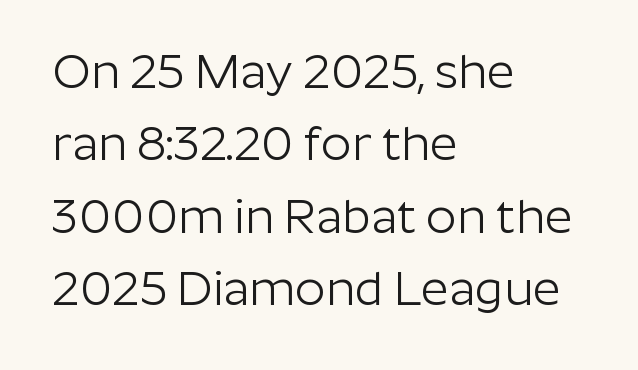
Baseline-to-baseline distance is the conventional proportion of letter height. Notice how the passage keeps a crisp vertical edge on the left only. You can tell it's not italic because the verticals are truly vertical. The face used here is proportionally spaced, like ordinary book or web type. The space directly below the letters is spotless. The typeface has the unassuming heft of standard copy or less.
